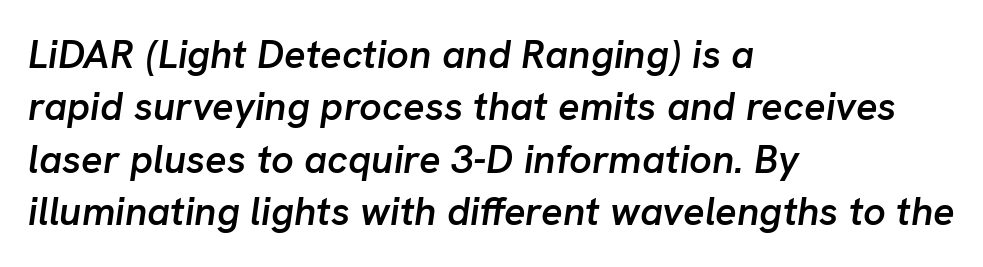
Q: Is the text bold? A: Semi-bold.
Q: Is the text italic (slanted)? A: Yes, it leans right by about 8 degrees.
Q: Is the text underlined? A: No.
Q: How is the paragraph aligned? A: Left-aligned.
Q: Is the spacing between letters normal or unusually wide? A: Normal.
Q: Is the spacing between lines tight, normal or loose? A: Normal.
Q: Width (condensed, normal, or wide)? A: Normal.
Q: Stroke contrast? A: Low.
Q: x-height? A: Medium.
Q: Monospaced? A: No.
